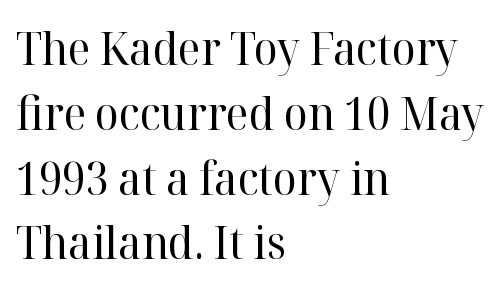
Q: Is the text bold? A: No.
Q: Is the text italic (slanted)? A: No, it is upright.
Q: Is the typeface a serif or a sans-serif typeface? A: Serif.
Q: Is the text underlined? A: No.
Q: How is the paragraph aligned? A: Left-aligned.
Q: Is the spacing between letters normal or unusually wide? A: Normal.
Q: Is the spacing between lines tight, normal or loose? A: Normal.
Q: Width (condensed, normal, or wide)? A: Normal.
Q: Stroke contrast? A: High.
Q: x-height? A: Medium.
Q: Monospaced? A: No.
